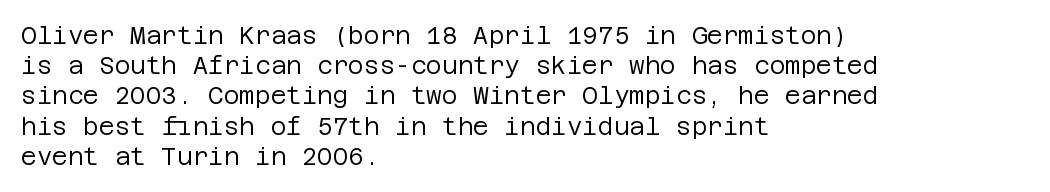
{"italic": "no", "bold": "no", "underline": "no", "align": "left", "line_spacing": "normal", "line_spacing_ratio": 1.26, "letter_spacing": "normal", "letter_spacing_em": 0.0, "glyph_px": 24}
